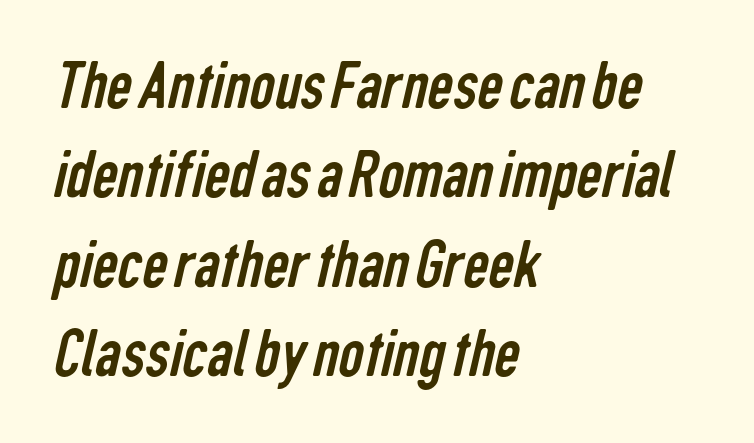
Q: Is the text bold? A: No.
Q: Is the typeface a serif or a sans-serif typeface? A: Sans-serif.
Q: Is the text underlined? A: No.
Q: How is the paragraph aligned? A: Left-aligned.
Q: Is the spacing between letters normal or unusually wide? A: Normal.
Q: Is the spacing between lines tight, normal or loose? A: Normal.
Q: Width (condensed, normal, or wide)? A: Condensed.
Q: Stroke contrast? A: Low.
Q: x-height? A: Medium.
Q: Monospaced? A: No.
